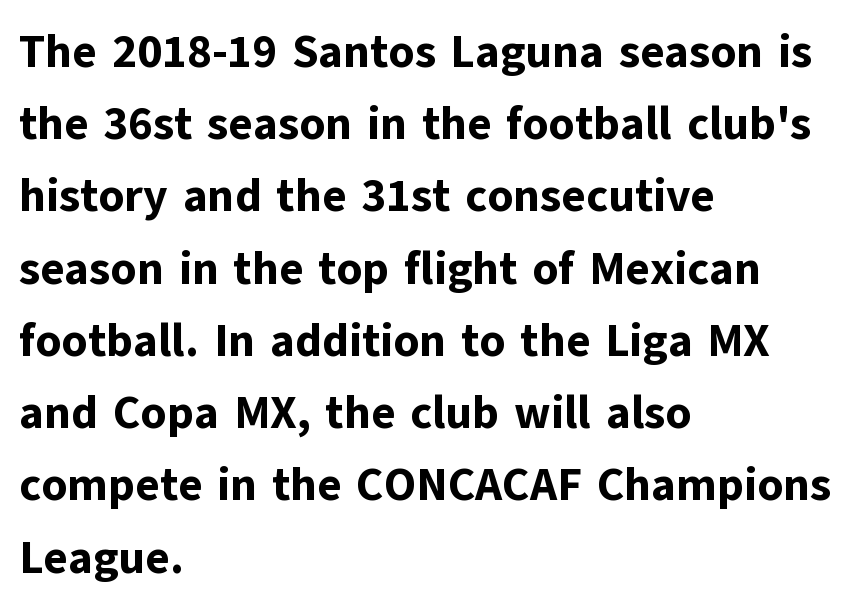
Q: Is the text bold? A: Yes.
Q: Is the text italic (slanted)? A: No, it is upright.
Q: Is the typeface a serif or a sans-serif typeface? A: Sans-serif.
Q: Is the text underlined? A: No.
Q: How is the paragraph aligned? A: Left-aligned.
Q: Is the spacing between letters normal or unusually wide? A: Normal.
Q: Is the spacing between lines tight, normal or loose? A: Normal.
Q: Width (condensed, normal, or wide)? A: Normal.
Q: Stroke contrast? A: Low.
Q: x-height? A: Medium.
Q: Monospaced? A: No.
